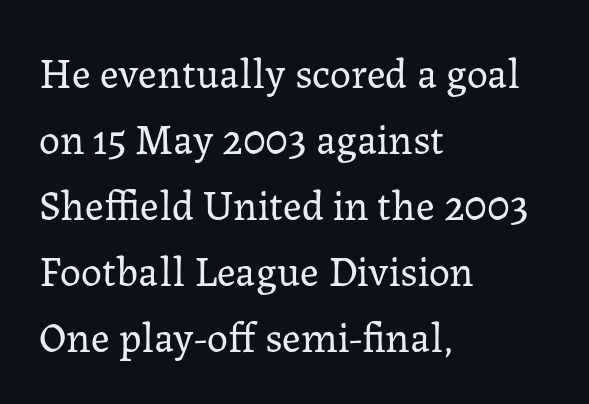
{"serif": "yes", "italic": "no", "bold": "no", "weight": "regular", "width": "normal", "stroke_contrast": "low", "x_height": "medium", "monospaced": "no", "underline": "no", "align": "left", "line_spacing": "normal", "line_spacing_ratio": 1.57, "letter_spacing": "normal", "letter_spacing_em": 0.0, "glyph_px": 42}
